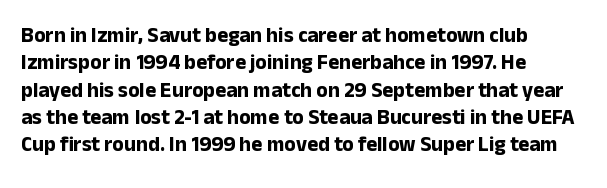
{"italic": "no", "bold": "yes", "underline": "no", "align": "left", "line_spacing": "normal", "line_spacing_ratio": 1.3, "letter_spacing": "normal", "letter_spacing_em": 0.0, "glyph_px": 21}
